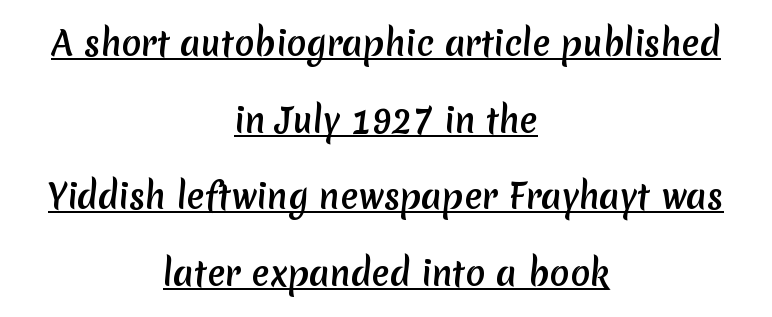
Q: Is the typeface a serif or a sans-serif typeface? A: Sans-serif.
Q: Is the text underlined? A: Yes.
Q: How is the paragraph aligned? A: Centered.
Q: Is the spacing between letters normal or unusually wide? A: Normal.
Q: Is the spacing between lines tight, normal or loose? A: Loose.
Q: Width (condensed, normal, or wide)? A: Normal.
Q: Stroke contrast? A: Medium.
Q: x-height? A: Medium.
Q: Monospaced? A: No.
